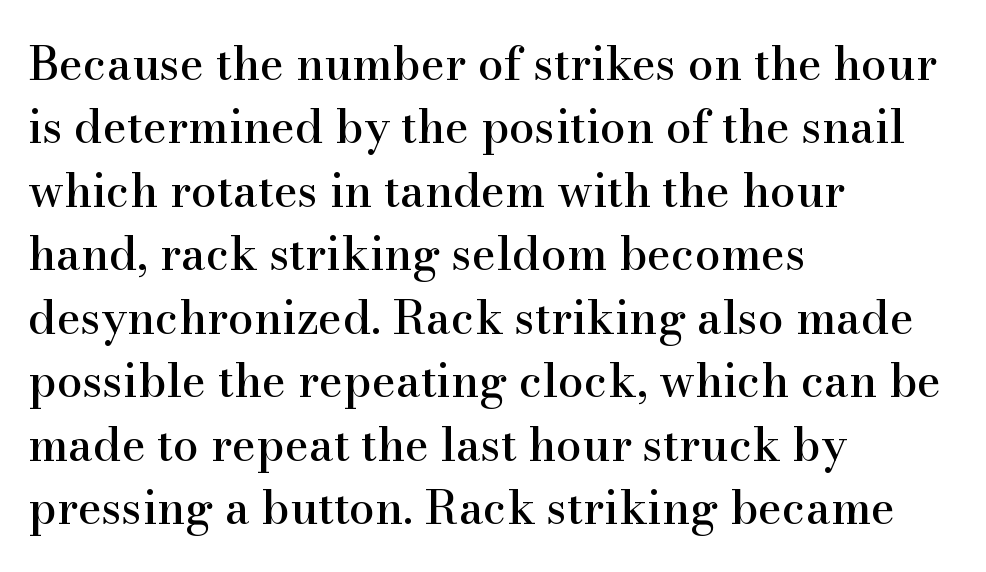
The image shows 46 px serif type, upright; set left-aligned, normal line spacing (1.38x), normal letter spacing, not underlined; high stroke contrast and a small x-height.
